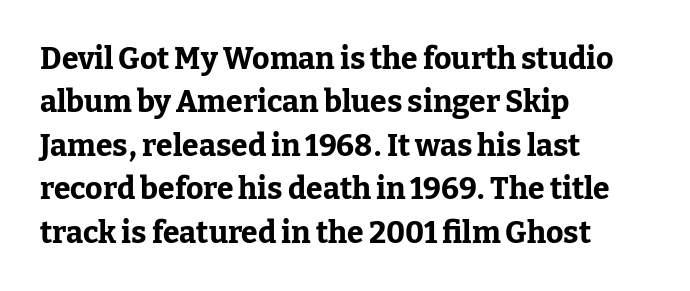
Q: Is the text bold? A: Yes.
Q: Is the text italic (slanted)? A: No, it is upright.
Q: Is the typeface a serif or a sans-serif typeface? A: Serif.
Q: Is the text underlined? A: No.
Q: How is the paragraph aligned? A: Left-aligned.
Q: Is the spacing between letters normal or unusually wide? A: Normal.
Q: Is the spacing between lines tight, normal or loose? A: Normal.
Q: Width (condensed, normal, or wide)? A: Normal.
Q: Stroke contrast? A: Low.
Q: x-height? A: Medium.
Q: Monospaced? A: No.
